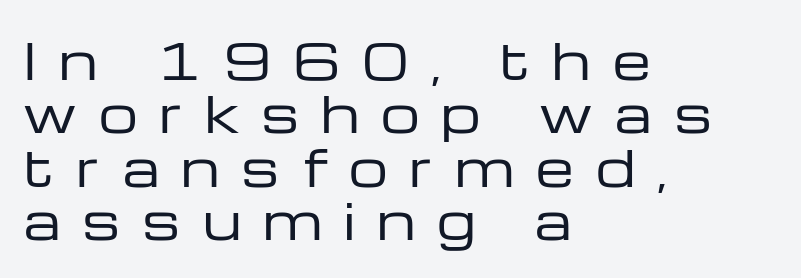
This is the regular roman posture of the typeface. The lines in this sample share a left origin and differ only in where they stop. Weight class: somewhere from thin through regular. Regarding serifs, this sample does without them.
